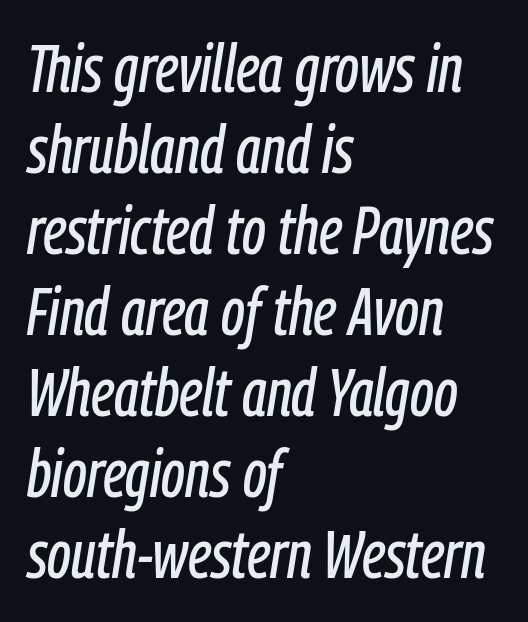
{"italic": "yes", "lean": "right", "slant_degrees": 9, "width": "condensed", "stroke_contrast": "low", "x_height": "medium", "monospaced": "no", "underline": "no", "align": "left", "line_spacing_ratio": 1.21, "letter_spacing": "normal", "letter_spacing_em": 0.0, "glyph_px": 67}
